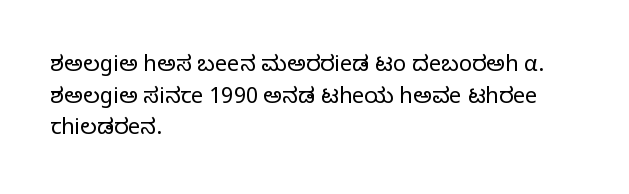
{"italic": "no", "bold": "no", "underline": "no", "align": "left", "line_spacing": "normal", "line_spacing_ratio": 1.44, "letter_spacing": "normal", "letter_spacing_em": 0.0, "glyph_px": 22}
